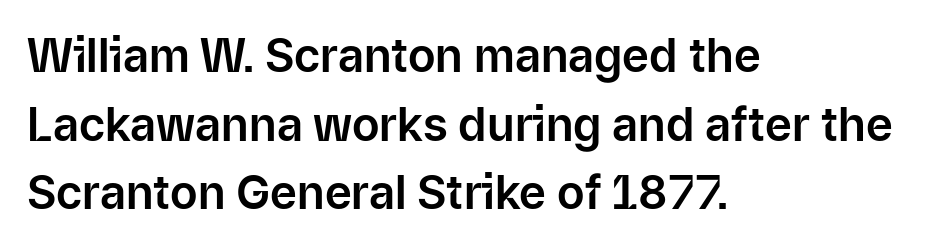
The image shows 46 px sans-serif type, upright; set left-aligned, normal line spacing (1.49x), normal letter spacing, not underlined; low stroke contrast and a medium x-height.
